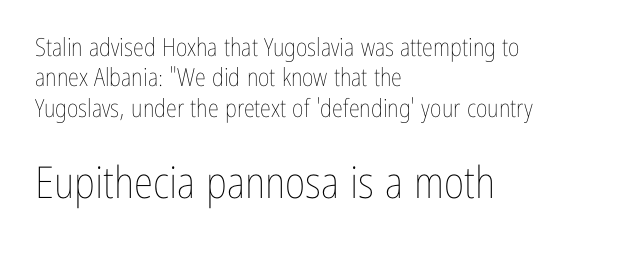
Q: Is the text bold? A: No.
Q: Is the text italic (slanted)? A: No, it is upright.
Q: Is the text underlined? A: No.
Q: How is the paragraph aligned? A: Left-aligned.
Q: Is the spacing between letters normal or unusually wide? A: Normal.
Q: Which block of text is set in a larger size, the first (top) or the second (bottom)? A: The second (bottom) one.
Q: Width (condensed, normal, or wide)? A: Condensed.
Q: Stroke contrast? A: Low.
Q: x-height? A: Medium.
Q: Monospaced? A: No.
